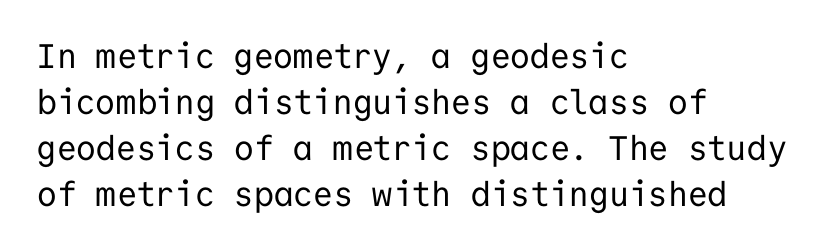
The image shows 34 px regular-weight sans-serif type, upright, monospaced; set left-aligned, normal line spacing (1.35x), normal letter spacing, not underlined; low stroke contrast and a medium x-height.
